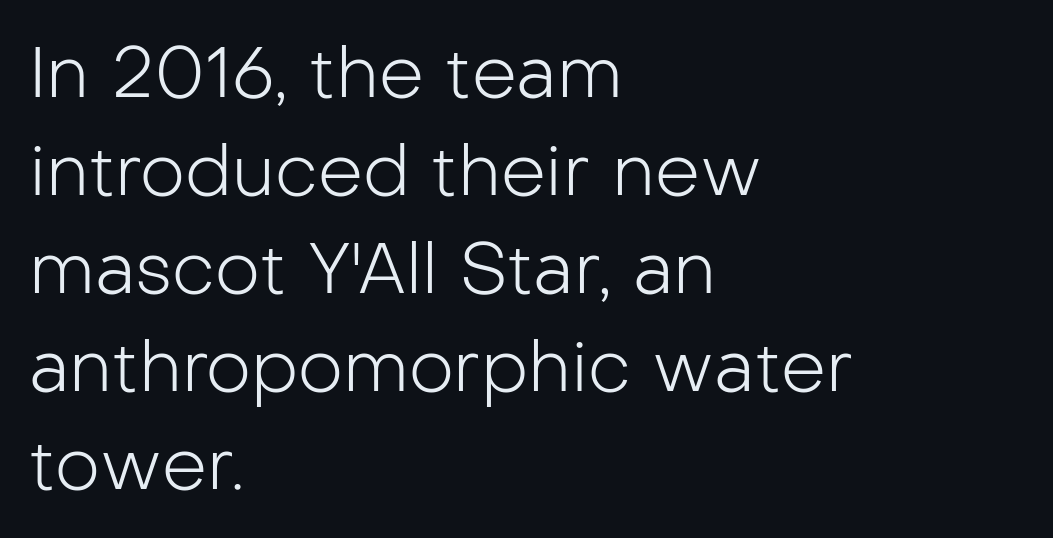
Q: Is the text bold? A: No.
Q: Is the text italic (slanted)? A: No, it is upright.
Q: Is the typeface a serif or a sans-serif typeface? A: Sans-serif.
Q: Is the text underlined? A: No.
Q: How is the paragraph aligned? A: Left-aligned.
Q: Is the spacing between letters normal or unusually wide? A: Normal.
Q: Is the spacing between lines tight, normal or loose? A: Normal.
Q: Width (condensed, normal, or wide)? A: Normal.
Q: Stroke contrast? A: Low.
Q: x-height? A: Medium.
Q: Monospaced? A: No.
